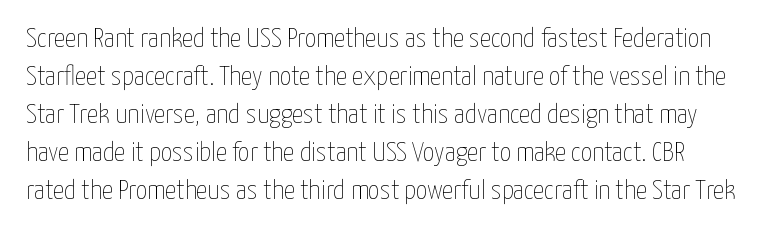
The image shows 28 px thin, condensed type, upright; set normal line spacing (1.36x), normal letter spacing, not underlined; low stroke contrast and a medium x-height.
